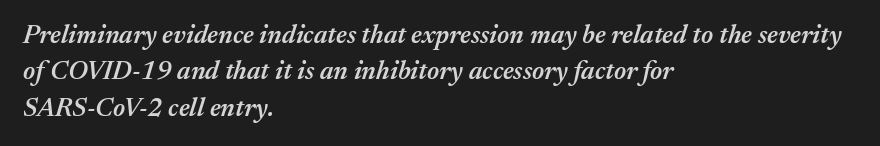
Characters are canted at an angle relative to the baseline's perpendicular. Nobody drew a line under any word here. The passage shown stacks its lines at a standard gap. Bold? Not quite — semibold, heavier than regular but stopping short. A student would call this left alignment; a typographer would say flush left, rag right. Compared with typical body copy, the letter spacing here is the same.
